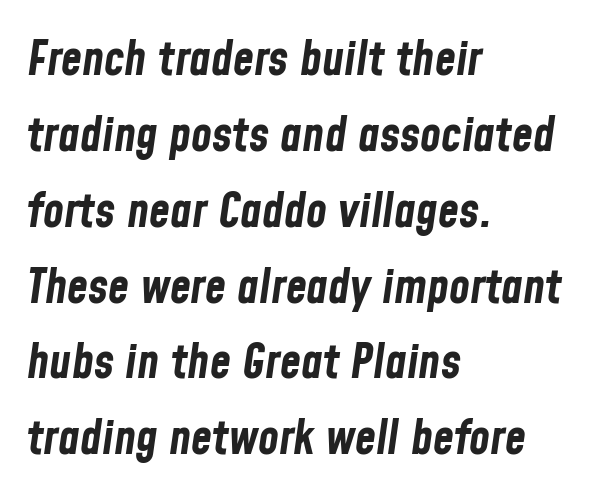
{"italic": "yes", "lean": "right", "slant_degrees": 8, "bold": "yes", "weight": "bold", "width": "condensed", "stroke_contrast": "low", "x_height": "medium", "monospaced": "no", "underline": "no", "align": "left", "line_spacing": "normal", "line_spacing_ratio": 1.58, "letter_spacing": "normal", "letter_spacing_em": 0.0, "glyph_px": 48}
